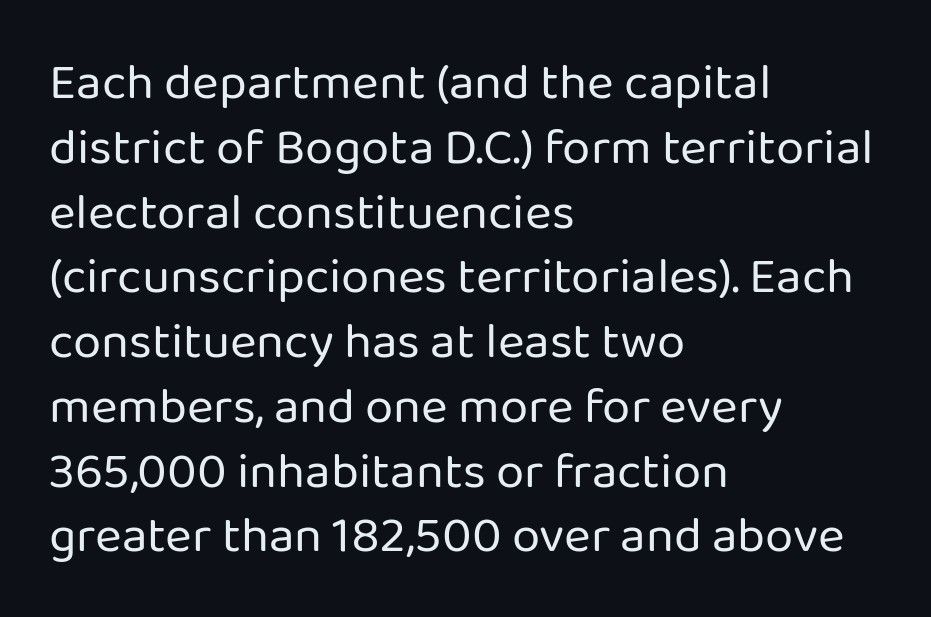
{"serif": "no", "italic": "no", "bold": "no", "weight": "regular", "width": "normal", "stroke_contrast": "low", "x_height": "medium", "monospaced": "no", "underline": "no", "align": "left", "line_spacing": "normal", "line_spacing_ratio": 1.27, "letter_spacing": "normal", "letter_spacing_em": 0.0, "glyph_px": 51}
